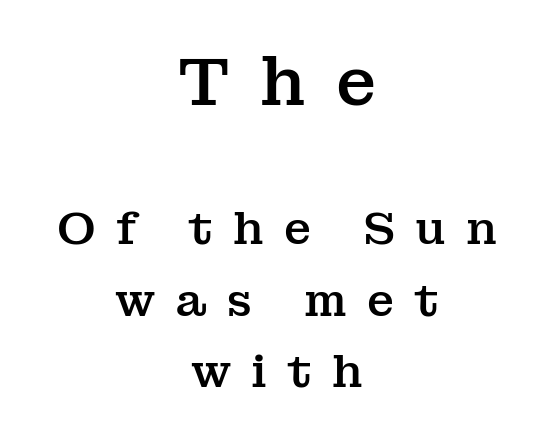
The image shows 67 px serif type, upright; set centered, normal line spacing (1.59x), unusually wide letter spacing (+0.44 em), not underlined; the first (top) block is 1.49x larger; medium stroke contrast and a medium x-height.
